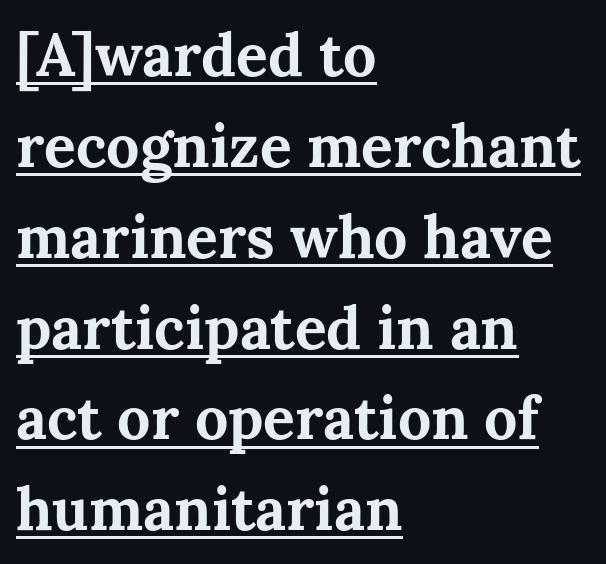
Q: Is the text bold? A: Yes.
Q: Is the text italic (slanted)? A: No, it is upright.
Q: Is the typeface a serif or a sans-serif typeface? A: Serif.
Q: Is the text underlined? A: Yes.
Q: How is the paragraph aligned? A: Left-aligned.
Q: Is the spacing between letters normal or unusually wide? A: Normal.
Q: Is the spacing between lines tight, normal or loose? A: Normal.
Q: Width (condensed, normal, or wide)? A: Normal.
Q: Stroke contrast? A: Medium.
Q: x-height? A: Medium.
Q: Monospaced? A: No.
